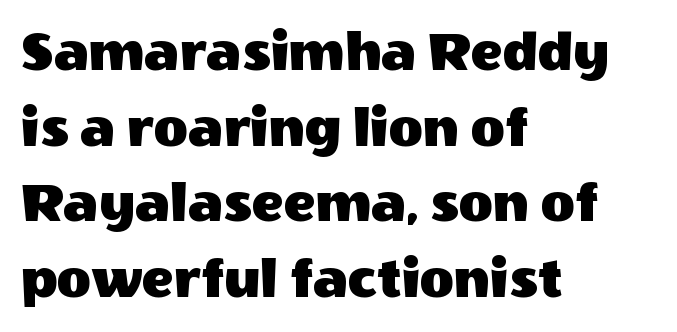
Q: Is the text italic (slanted)? A: No, it is upright.
Q: Is the typeface a serif or a sans-serif typeface? A: Sans-serif.
Q: Is the text underlined? A: No.
Q: How is the paragraph aligned? A: Left-aligned.
Q: Is the spacing between letters normal or unusually wide? A: Normal.
Q: Is the spacing between lines tight, normal or loose? A: Normal.
Q: Width (condensed, normal, or wide)? A: Normal.
Q: x-height? A: Large.
Q: Monospaced? A: No.
